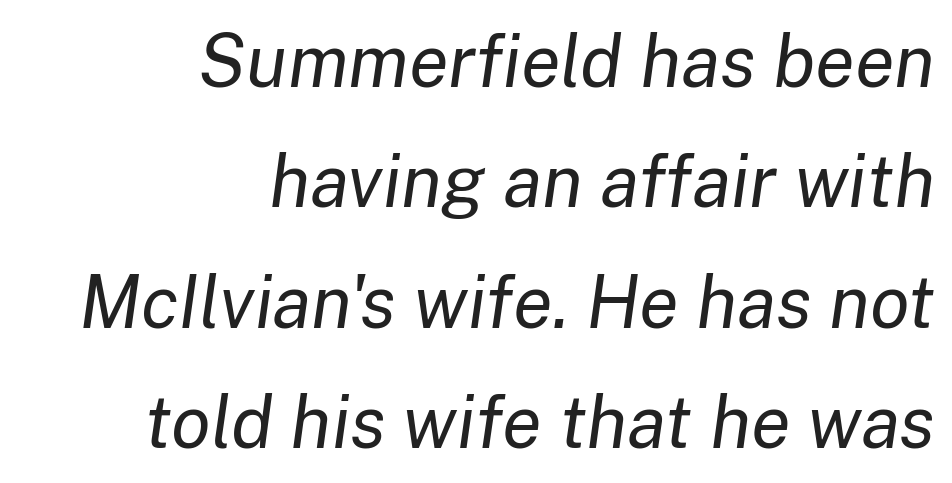
Q: Is the text bold? A: No.
Q: Is the text italic (slanted)? A: Yes, it leans right by about 8 degrees.
Q: Is the text underlined? A: No.
Q: How is the paragraph aligned? A: Right-aligned.
Q: Is the spacing between letters normal or unusually wide? A: Normal.
Q: Is the spacing between lines tight, normal or loose? A: Normal.
Q: Width (condensed, normal, or wide)? A: Normal.
Q: Stroke contrast? A: Low.
Q: x-height? A: Medium.
Q: Monospaced? A: No.
